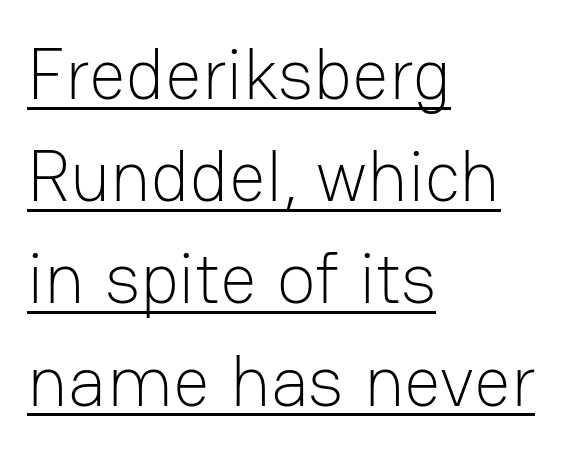
{"serif": "no", "italic": "no", "bold": "no", "weight": "light", "width": "normal", "stroke_contrast": "low", "x_height": "medium", "monospaced": "no", "underline": "yes", "align": "left", "line_spacing": "normal", "line_spacing_ratio": 1.42, "letter_spacing": "normal", "letter_spacing_em": 0.0, "glyph_px": 72}
